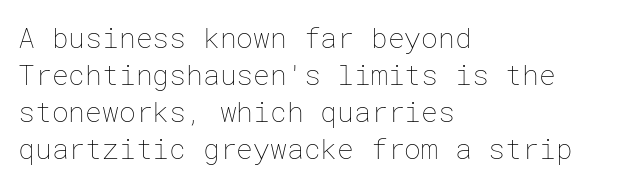
This sample is left-justified, so line endings fall wherever the words run out. The typography opts for an upright posture over an oblique one. Summary of weight: not heavy and not bold. The line texture is even and compact thanks to regular tracking.
